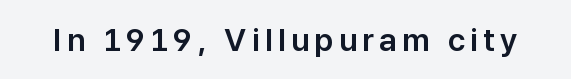
Q: Is the text italic (slanted)? A: No, it is upright.
Q: Is the typeface a serif or a sans-serif typeface? A: Sans-serif.
Q: Is the text underlined? A: No.
Q: Width (condensed, normal, or wide)? A: Normal.
Q: Stroke contrast? A: Low.
Q: x-height? A: Medium.
Q: Monospaced? A: No.
